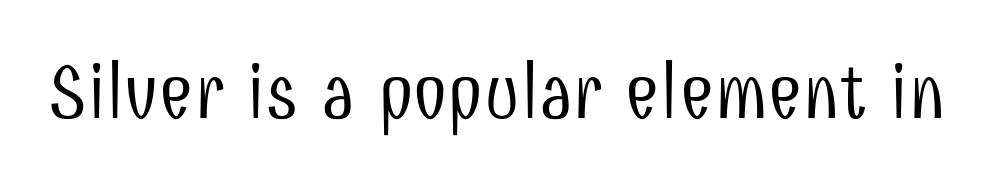
The image shows 77 px light, condensed sans-serif type, upright; set normal letter spacing, not underlined; low stroke contrast and a medium x-height.
